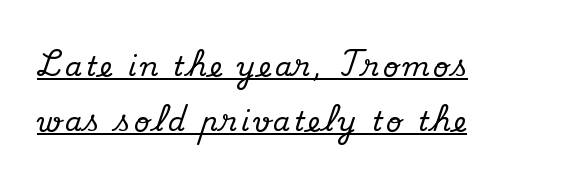
Q: Is the text italic (slanted)? A: Yes.
Q: Is the text underlined? A: Yes.
Q: How is the paragraph aligned? A: Left-aligned.
Q: Is the spacing between lines tight, normal or loose? A: Loose.
